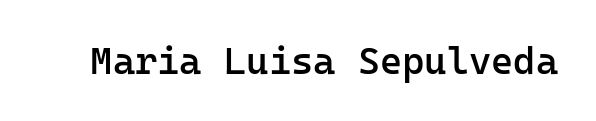
Q: Is the text bold? A: Semi-bold.
Q: Is the text italic (slanted)? A: No, it is upright.
Q: Is the typeface a serif or a sans-serif typeface? A: Sans-serif.
Q: Is the text underlined? A: No.
Q: Is the spacing between letters normal or unusually wide? A: Normal.
Q: Width (condensed, normal, or wide)? A: Normal.
Q: Stroke contrast? A: Low.
Q: x-height? A: Medium.
Q: Monospaced? A: Yes.
